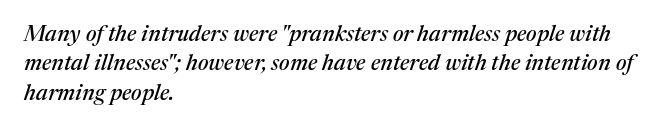
Q: Is the text italic (slanted)? A: Yes, it leans right by about 17 degrees.
Q: Is the text underlined? A: No.
Q: How is the paragraph aligned? A: Left-aligned.
Q: Is the spacing between letters normal or unusually wide? A: Normal.
Q: Is the spacing between lines tight, normal or loose? A: Normal.
